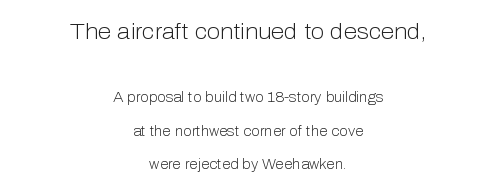
Q: Is the text bold? A: No.
Q: Is the text italic (slanted)? A: No, it is upright.
Q: Is the text underlined? A: No.
Q: How is the paragraph aligned? A: Centered.
Q: Is the spacing between letters normal or unusually wide? A: Normal.
Q: Is the spacing between lines tight, normal or loose? A: Loose.
Q: Which block of text is set in a larger size, the first (top) or the second (bottom)? A: The first (top) one.
